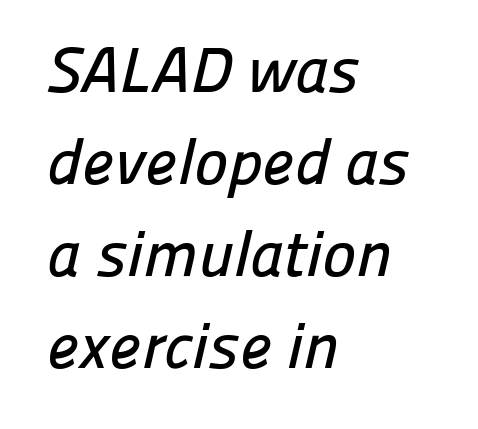
Anything drawn beneath the words? Only blank space. No extra tracking has been applied to these lines. Unlike a traditional serif, this face leaves its strokes unadorned. Looks like regular typesetting: each glyph gets only the width it needs.
